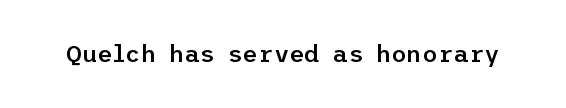
{"italic": "no", "bold": "semi", "underline": "no", "letter_spacing": "normal", "letter_spacing_em": 0.0, "glyph_px": 24}
